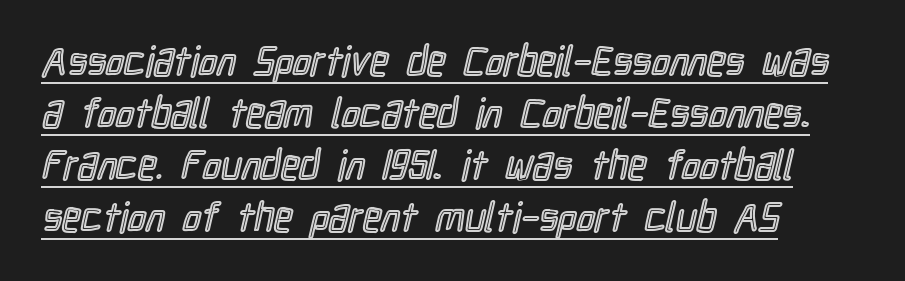
The image shows 41 px condensed type; set left-aligned, normal line spacing (1.27x), normal letter spacing, underlined; a medium x-height.
